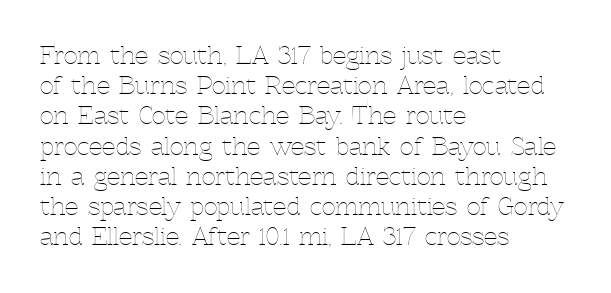
The weight would be labelled regular, book, light, or lighter still. Every stem runs plumb, perpendicular to the baseline. Descender tails drop into unmarked territory. One glance says typical: line gaps are just what's usual.
